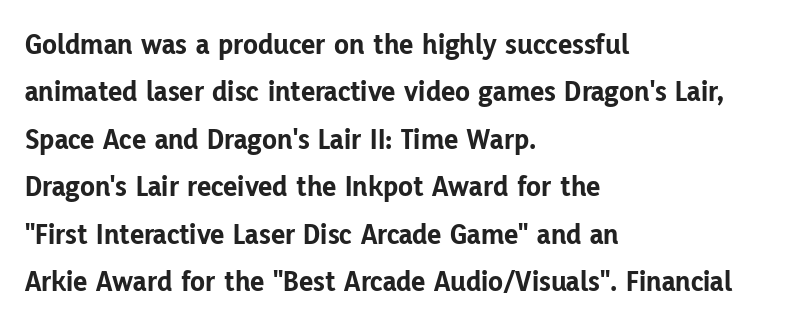
Q: Is the text bold? A: Yes.
Q: Is the text italic (slanted)? A: No, it is upright.
Q: Is the typeface a serif or a sans-serif typeface? A: Sans-serif.
Q: Is the text underlined? A: No.
Q: How is the paragraph aligned? A: Left-aligned.
Q: Is the spacing between letters normal or unusually wide? A: Normal.
Q: Is the spacing between lines tight, normal or loose? A: Normal.
Q: Width (condensed, normal, or wide)? A: Normal.
Q: Stroke contrast? A: Low.
Q: x-height? A: Medium.
Q: Monospaced? A: No.
